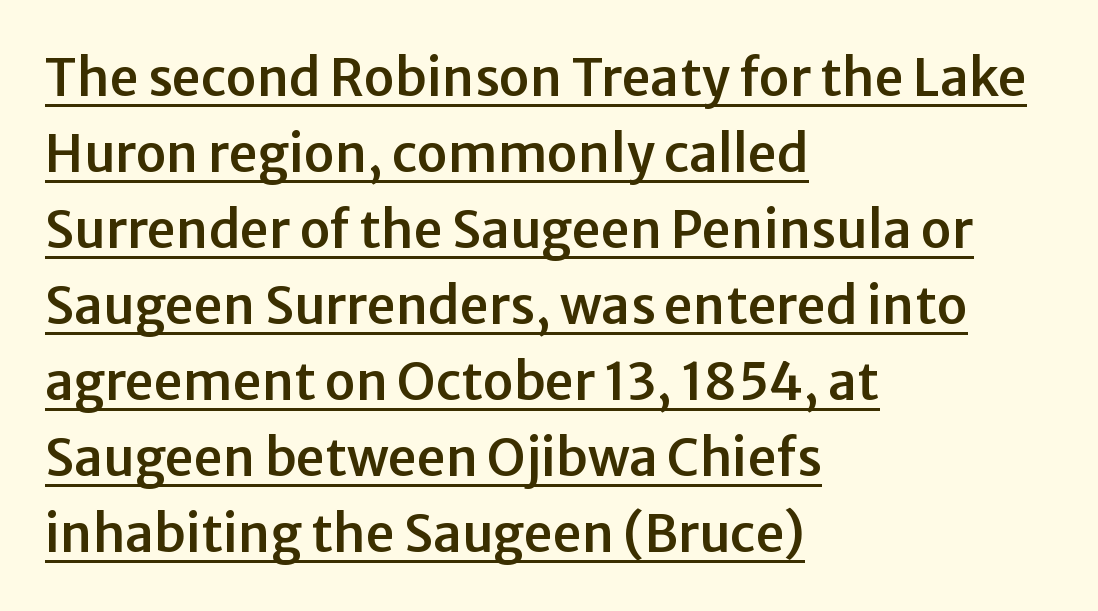
The rendering uses natural spacing where letterforms have individual widths. Horizontal bands of white between lines are of average thickness. A continuous stroke trails under the words, as in a hyperlink. In terms of letterspacing, this is plain default setting.
